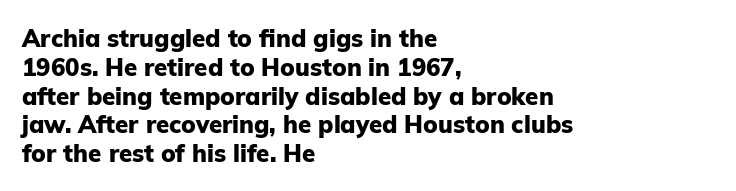
{"italic": "no", "bold": "yes", "underline": "no", "align": "left", "line_spacing_ratio": 1.2, "letter_spacing": "normal", "letter_spacing_em": 0.0, "glyph_px": 24}
